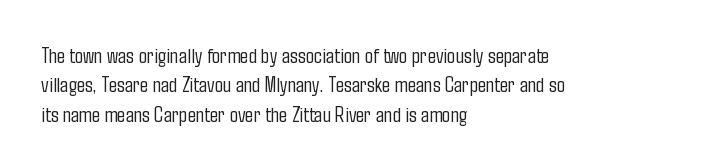
Q: Is the text bold? A: No.
Q: Is the text italic (slanted)? A: No, it is upright.
Q: Is the text underlined? A: No.
Q: How is the paragraph aligned? A: Left-aligned.
Q: Is the spacing between letters normal or unusually wide? A: Normal.
Q: Is the spacing between lines tight, normal or loose? A: Normal.
